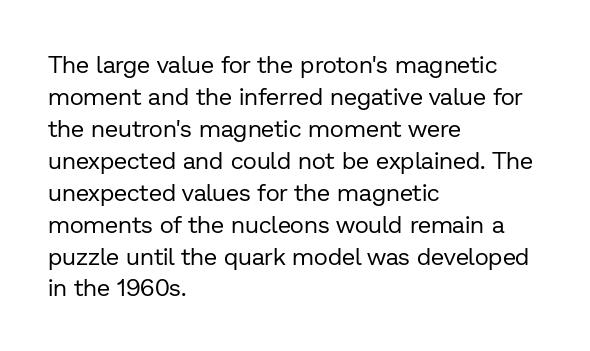
A bare baseline throughout the passage. Does the lettering tilt? It doesn't — this is upright. Leftover space on each line is placed entirely after the last word. Regarding leading, the lines here are spaced in the standard way. Inter-character spacing is left at the font's built-in metrics. Compared with a typical body face, this is equally light or lighter still.
